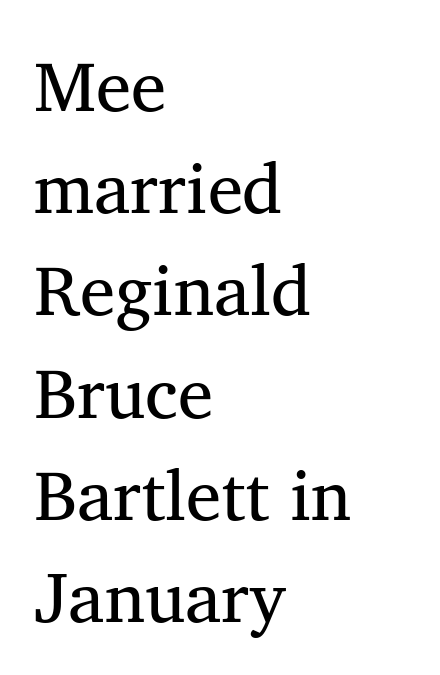
Underlining? Definitely not there. You can tell from the footed stems that serif type was used. A typesetter would call this zero additional tracking. The rag falls on the right side of this text block.
